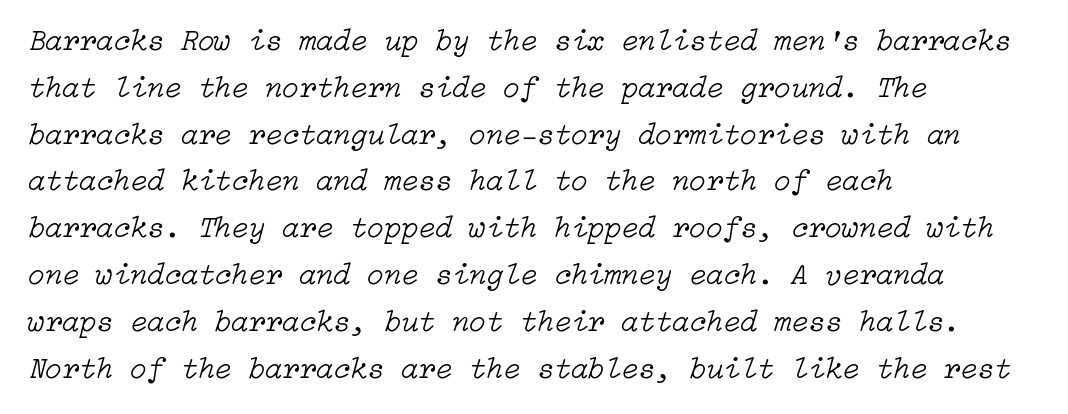
Q: Is the text bold? A: No.
Q: Is the text italic (slanted)? A: Yes, it leans right by about 15 degrees.
Q: Is the text underlined? A: No.
Q: How is the paragraph aligned? A: Left-aligned.
Q: Is the spacing between letters normal or unusually wide? A: Normal.
Q: Is the spacing between lines tight, normal or loose? A: Normal.
Q: Width (condensed, normal, or wide)? A: Normal.
Q: Stroke contrast? A: Low.
Q: x-height? A: Medium.
